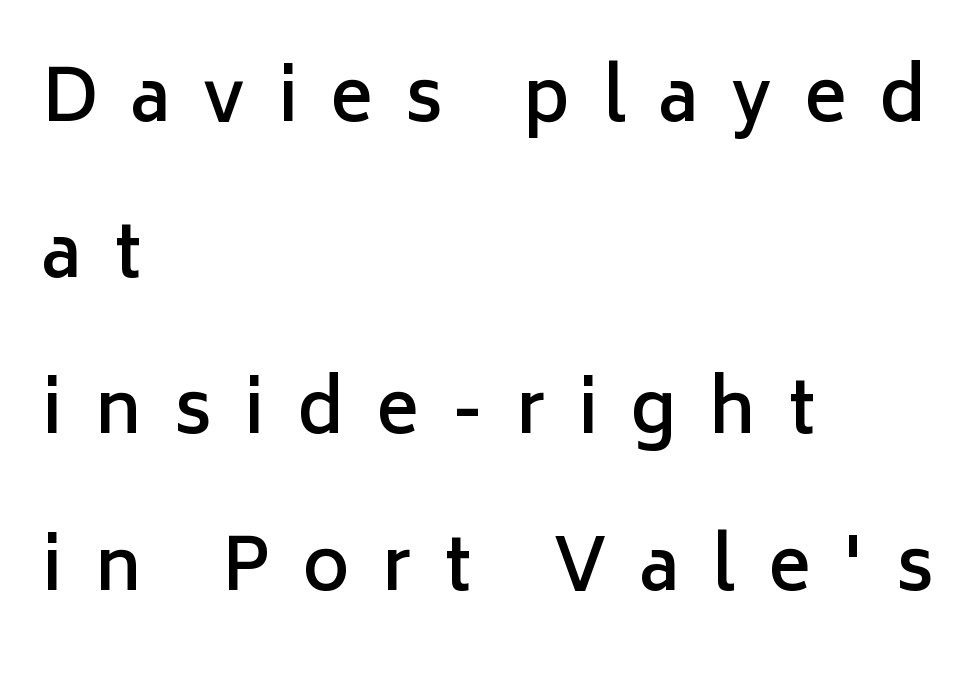
Q: Is the text bold? A: Semi-bold.
Q: Is the text italic (slanted)? A: No, it is upright.
Q: Is the typeface a serif or a sans-serif typeface? A: Sans-serif.
Q: Is the text underlined? A: No.
Q: How is the paragraph aligned? A: Left-aligned.
Q: Is the spacing between letters normal or unusually wide? A: Unusually wide.
Q: Is the spacing between lines tight, normal or loose? A: Loose.
Q: Width (condensed, normal, or wide)? A: Normal.
Q: Stroke contrast? A: Low.
Q: x-height? A: Medium.
Q: Monospaced? A: No.
